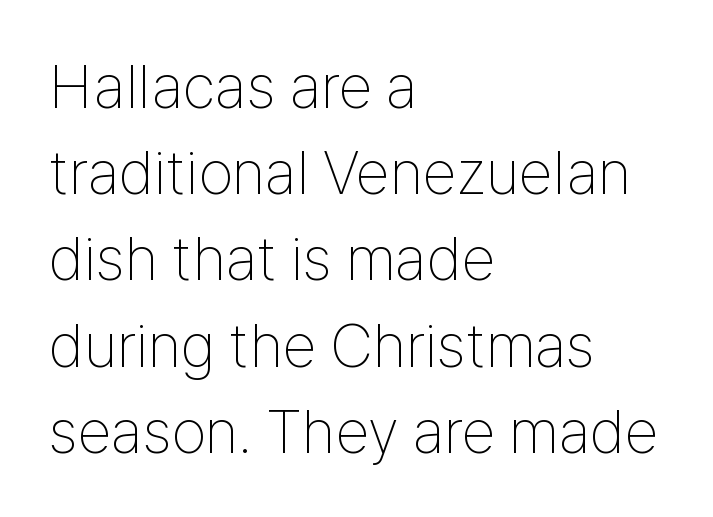
The image shows 62 px thin, condensed sans-serif type, upright; set left-aligned, normal line spacing (1.39x), normal letter spacing, not underlined; low stroke contrast and a medium x-height.
